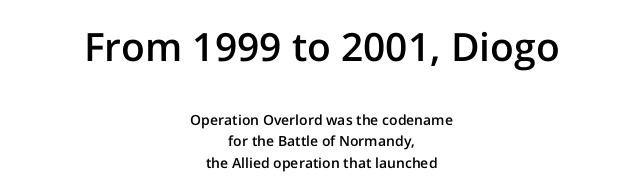
{"serif": "no", "italic": "no", "bold": "semi", "weight": "semibold", "width": "normal", "stroke_contrast": "low", "x_height": "medium", "monospaced": "no", "underline": "no", "align": "center", "line_spacing": "normal", "line_spacing_ratio": 1.53, "letter_spacing": "normal", "letter_spacing_em": 0.0, "larger_block": "first", "size_ratio": 2.79, "glyph_px": 39}
